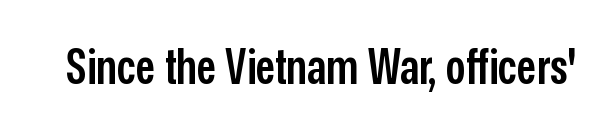
{"serif": "no", "italic": "no", "bold": "semi", "weight": "semibold", "width": "condensed", "stroke_contrast": "low", "x_height": "medium", "monospaced": "no", "underline": "no", "letter_spacing": "normal", "letter_spacing_em": 0.0, "glyph_px": 49}
